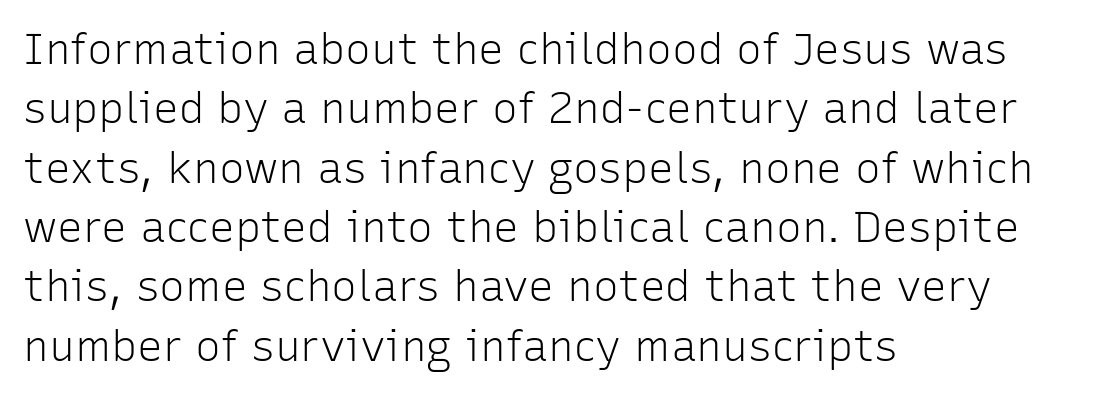
Q: Is the text bold? A: No.
Q: Is the text italic (slanted)? A: No, it is upright.
Q: Is the typeface a serif or a sans-serif typeface? A: Sans-serif.
Q: Is the text underlined? A: No.
Q: How is the paragraph aligned? A: Left-aligned.
Q: Is the spacing between letters normal or unusually wide? A: Normal.
Q: Is the spacing between lines tight, normal or loose? A: Normal.
Q: Width (condensed, normal, or wide)? A: Normal.
Q: Stroke contrast? A: Low.
Q: x-height? A: Medium.
Q: Monospaced? A: No.
